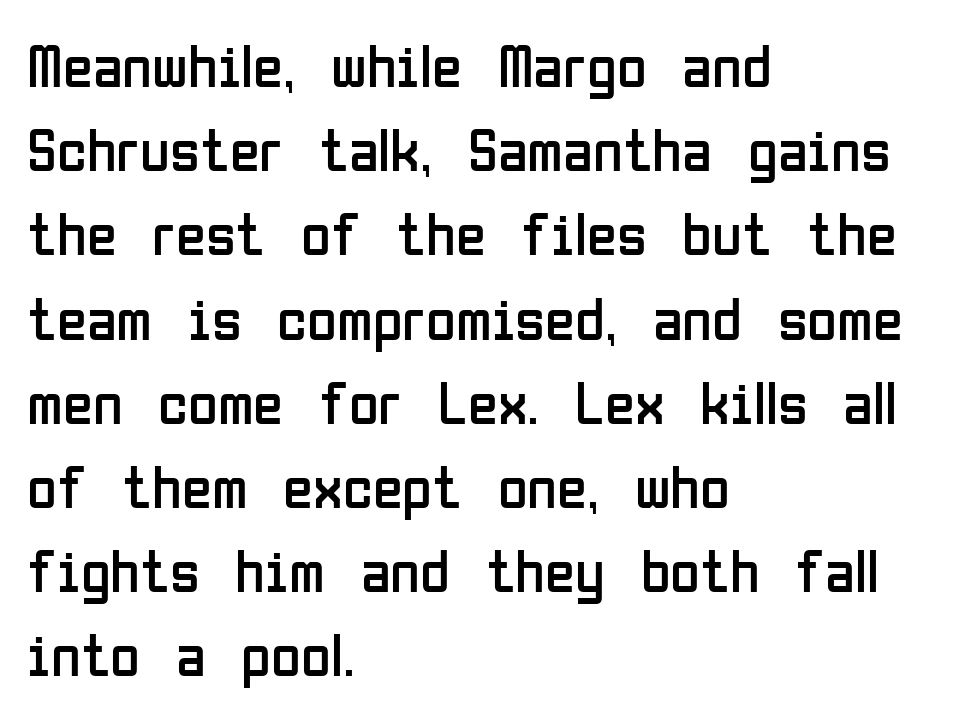
Classification — sans serif. The words here are not underlined. Leading: standard. These lines keep a tight, regular rhythm from letter to letter. Is the block centered? No — it sits flush against the left margin. The letters advance in unequal steps, a hallmark of proportional type.
